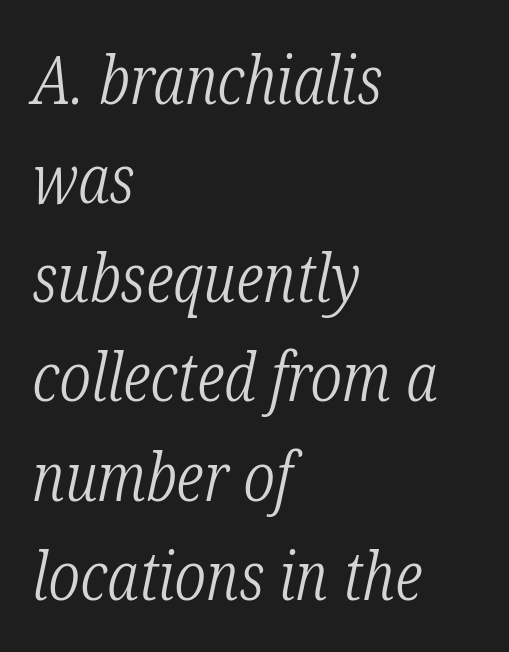
The image shows 67 px light, condensed serif type, italic (leaning right); set left-aligned, normal line spacing (1.48x), normal letter spacing, not underlined; low stroke contrast and a medium x-height.
